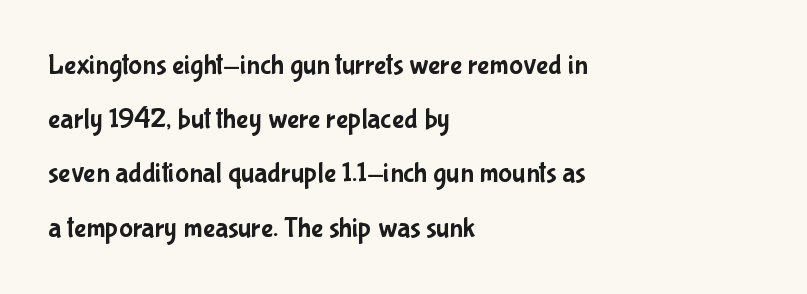
The image shows 29 px condensed sans-serif type, upright; set left-aligned, line spacing 1.87x, normal letter spacing, not underlined; low stroke contrast and a medium x-height.
